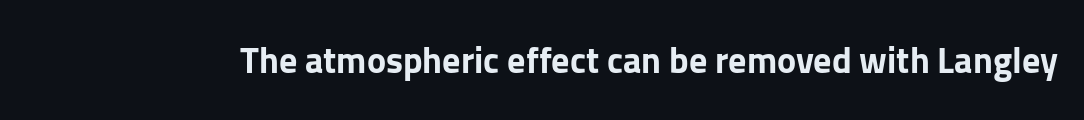
This sample uses plain, unmodified letter spacing. Examine the stroke ends and you'll find no serifs. Spacing verdict: proportional, widths tailored to each character. The specimen reads as upright at a glance.
